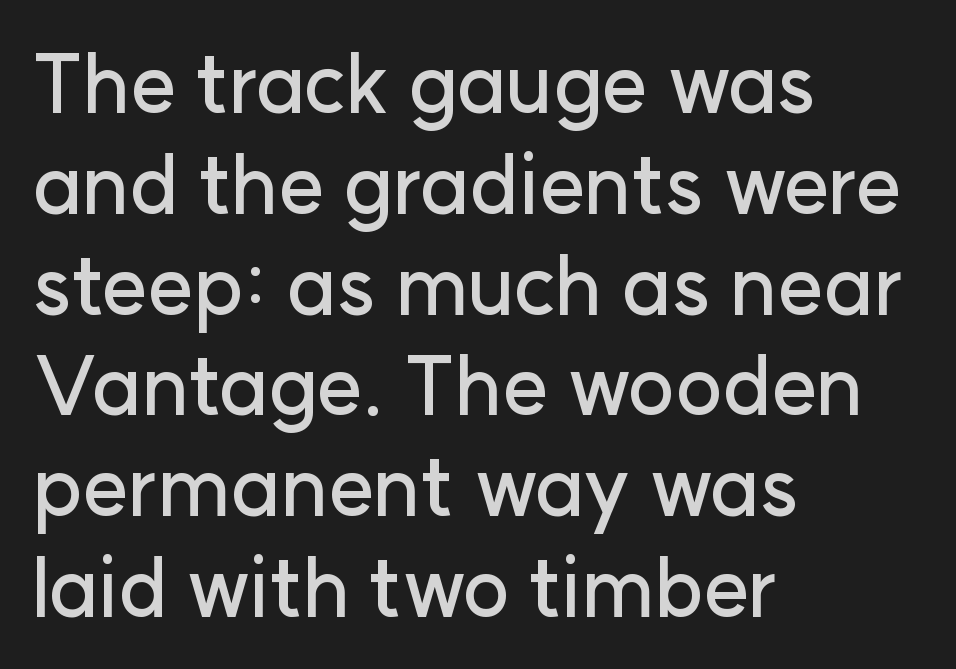
Q: Is the text italic (slanted)? A: No, it is upright.
Q: Is the typeface a serif or a sans-serif typeface? A: Sans-serif.
Q: Is the text underlined? A: No.
Q: How is the paragraph aligned? A: Left-aligned.
Q: Is the spacing between letters normal or unusually wide? A: Normal.
Q: Is the spacing between lines tight, normal or loose? A: Normal.
Q: Width (condensed, normal, or wide)? A: Normal.
Q: Stroke contrast? A: Low.
Q: x-height? A: Medium.
Q: Monospaced? A: No.
